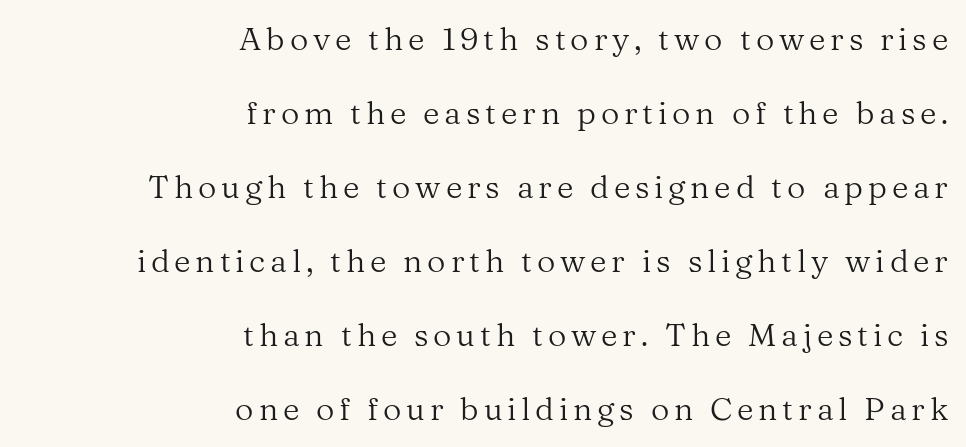
The image shows 32 px regular-weight serif type, upright; set right-aligned, loose line spacing (2.31x), not underlined; medium stroke contrast and a medium x-height.
